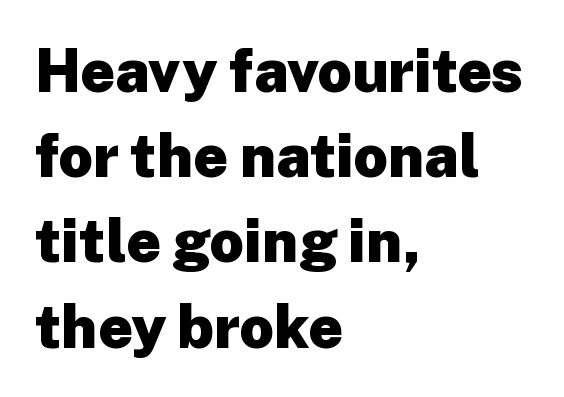
These lines stack with their left ends in a neat column. This sample uses an upright cut, with every glyph sitting square on the baseline. The typeface chosen for these lines omits serifs. The gaps between neighbouring characters are ordinary and unremarkable. Regarding leading, the lines here are spaced in the standard way.
